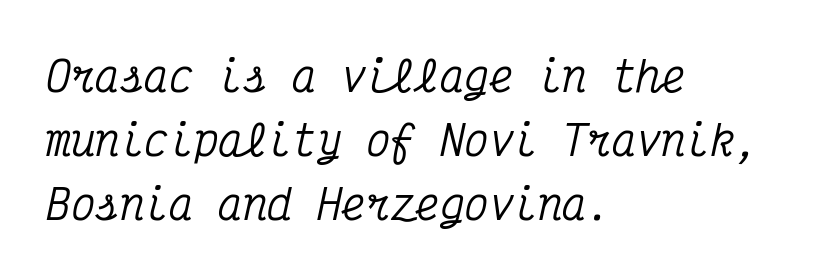
Q: Is the text italic (slanted)? A: Yes, it leans right by about 12 degrees.
Q: Is the typeface a serif or a sans-serif typeface? A: Serif.
Q: Is the text underlined? A: No.
Q: How is the paragraph aligned? A: Left-aligned.
Q: Is the spacing between letters normal or unusually wide? A: Normal.
Q: Is the spacing between lines tight, normal or loose? A: Normal.
Q: Width (condensed, normal, or wide)? A: Condensed.
Q: Stroke contrast? A: Medium.
Q: x-height? A: Medium.
Q: Monospaced? A: Yes.
